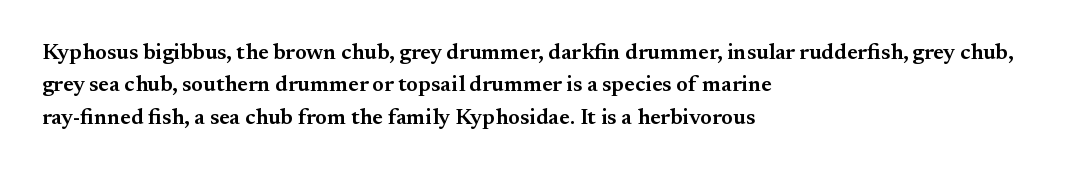
One glance says typical: line gaps are just what's usual. Type without underlining. The passage is arranged the way most books set body copy — flush left. The passage shown has conventional tracking throughout.
